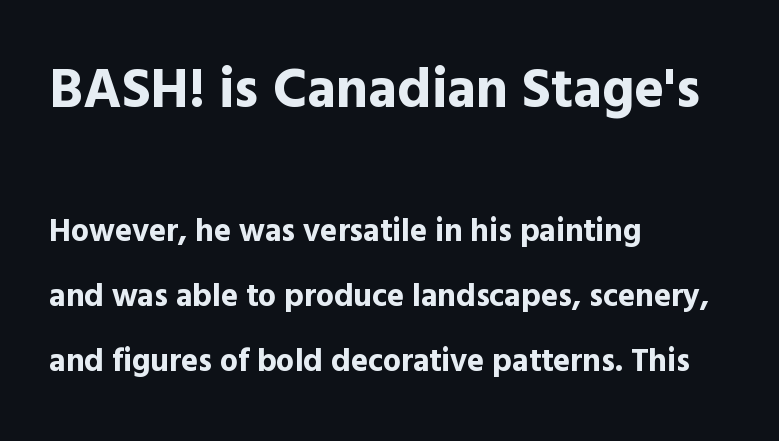
Q: Is the text bold? A: Yes.
Q: Is the text italic (slanted)? A: No, it is upright.
Q: Is the typeface a serif or a sans-serif typeface? A: Sans-serif.
Q: Is the text underlined? A: No.
Q: How is the paragraph aligned? A: Left-aligned.
Q: Is the spacing between letters normal or unusually wide? A: Normal.
Q: Is the spacing between lines tight, normal or loose? A: Loose.
Q: Which block of text is set in a larger size, the first (top) or the second (bottom)? A: The first (top) one.
Q: Width (condensed, normal, or wide)? A: Normal.
Q: x-height? A: Medium.
Q: Monospaced? A: No.
